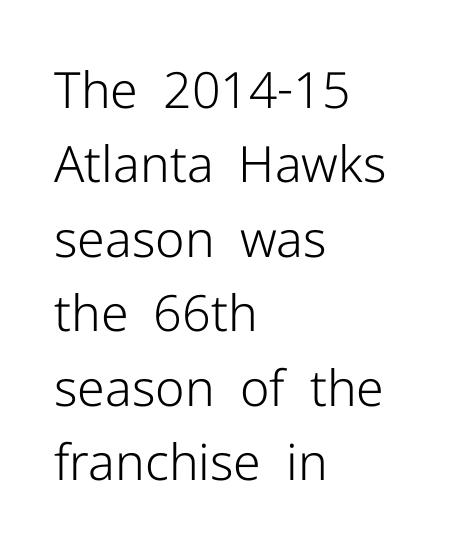
Vertical spacing — default. Quick note: underline off. Italic: no, the glyphs are upright roman. A light-to-regular cut is what we see here.
